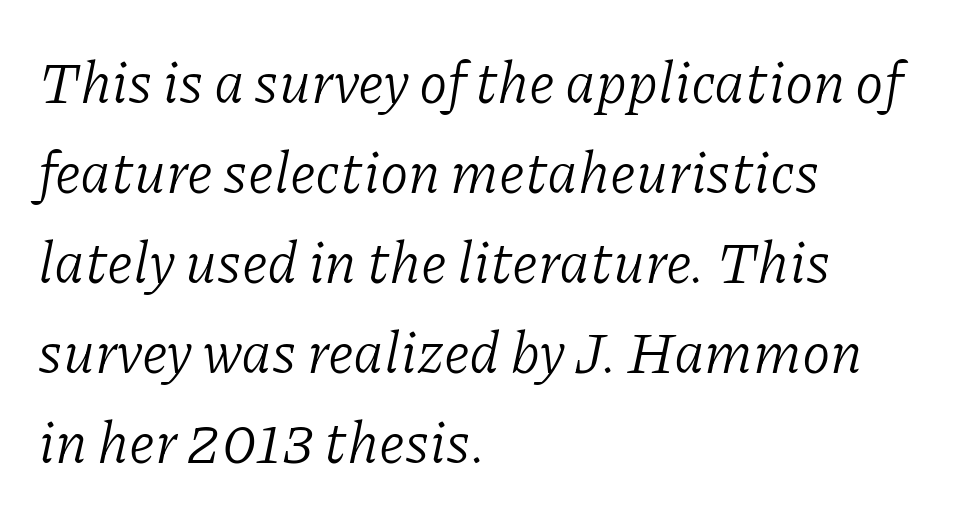
Q: Is the text bold? A: No.
Q: Is the text italic (slanted)? A: Yes, it leans right by about 11 degrees.
Q: Is the typeface a serif or a sans-serif typeface? A: Serif.
Q: Is the text underlined? A: No.
Q: How is the paragraph aligned? A: Left-aligned.
Q: Is the spacing between letters normal or unusually wide? A: Normal.
Q: Is the spacing between lines tight, normal or loose? A: Normal.
Q: Width (condensed, normal, or wide)? A: Normal.
Q: Stroke contrast? A: Low.
Q: x-height? A: Medium.
Q: Monospaced? A: No.
